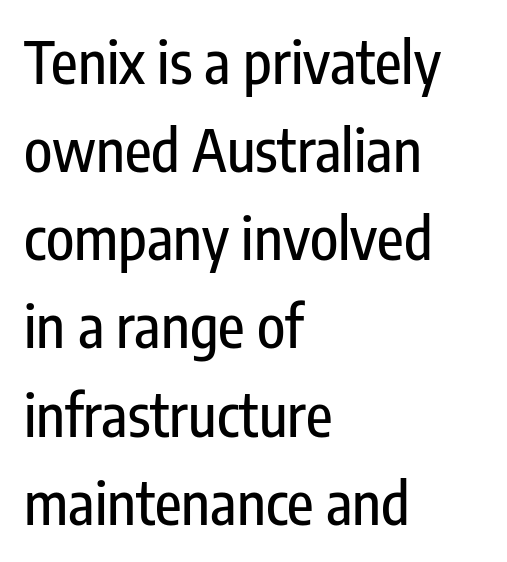
The rendering anchors every line to the left-hand side. Varying glyph widths throughout — classic text-font behaviour. In terms of letterspacing, this is plain default setting. Serif or sans? Sans — the stroke terminals are bare. Plain, unruled lines of type. Posture: upright roman.
